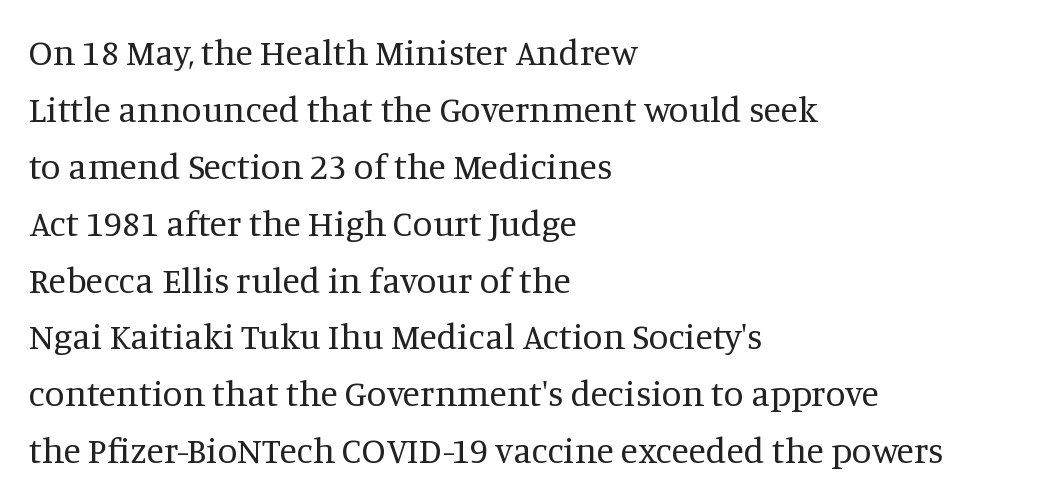
Nobody drew a line under any word here. Classification — serif. The lettering holds an erect, upright posture throughout. Do the characters align in a grid? No, the font is proportional.
